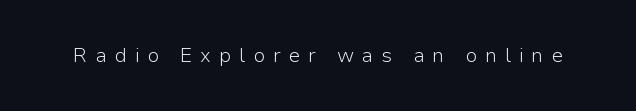
The image shows 20 px text type, upright; set unusually wide letter spacing (+0.38 em), not underlined.
